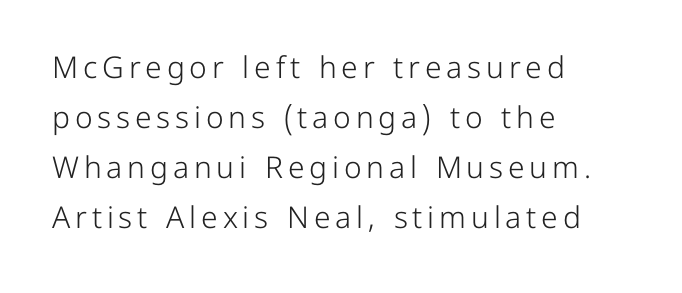
{"serif": "no", "italic": "no", "bold": "no", "weight": "light", "width": "normal", "stroke_contrast": "low", "x_height": "medium", "monospaced": "no", "underline": "no", "align": "left", "line_spacing": "normal", "line_spacing_ratio": 1.67, "glyph_px": 30}
